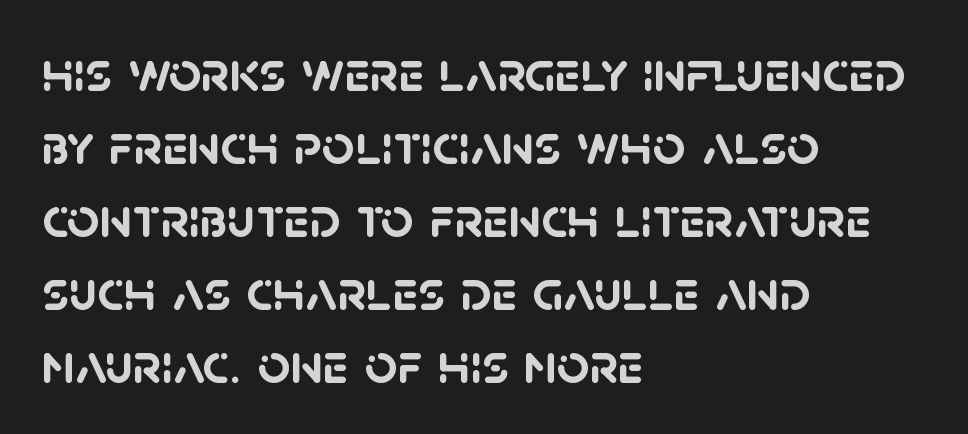
Q: Is the text bold? A: Yes.
Q: Is the typeface a serif or a sans-serif typeface? A: Sans-serif.
Q: Is the text underlined? A: No.
Q: How is the paragraph aligned? A: Left-aligned.
Q: Is the spacing between letters normal or unusually wide? A: Normal.
Q: Is the spacing between lines tight, normal or loose? A: Normal.
Q: Width (condensed, normal, or wide)? A: Normal.
Q: Stroke contrast? A: Low.
Q: x-height? A: Large.
Q: Monospaced? A: No.
